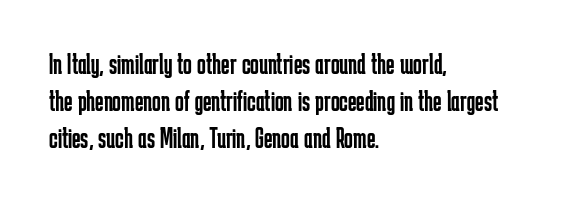
The image shows 29 px regular-weight, condensed sans-serif type, upright; set left-aligned, normal line spacing (1.27x), normal letter spacing, not underlined; low stroke contrast and a medium x-height.
